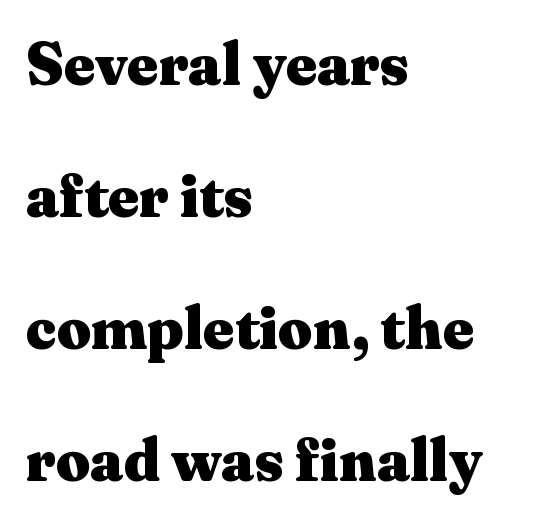
The passage shown is not underscored anywhere. The letters are bold, with thick, heavy strokes. You could not count columns in this text — the font is proportionally spaced. Unlike italic type, these characters show no tilt at all. Widely set lines give the paragraph a tall, airy silhouette. Casual observation: everything's shoved over to the left.
